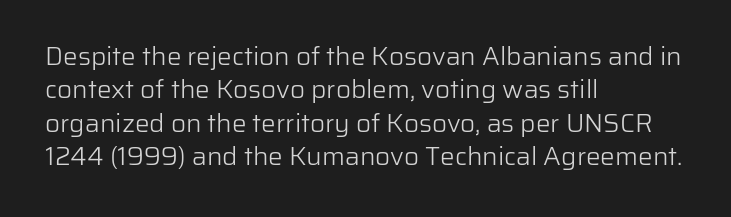
{"italic": "no", "bold": "no", "underline": "no", "align": "left", "line_spacing": "normal", "line_spacing_ratio": 1.28, "letter_spacing": "normal", "letter_spacing_em": 0.0, "glyph_px": 26}
